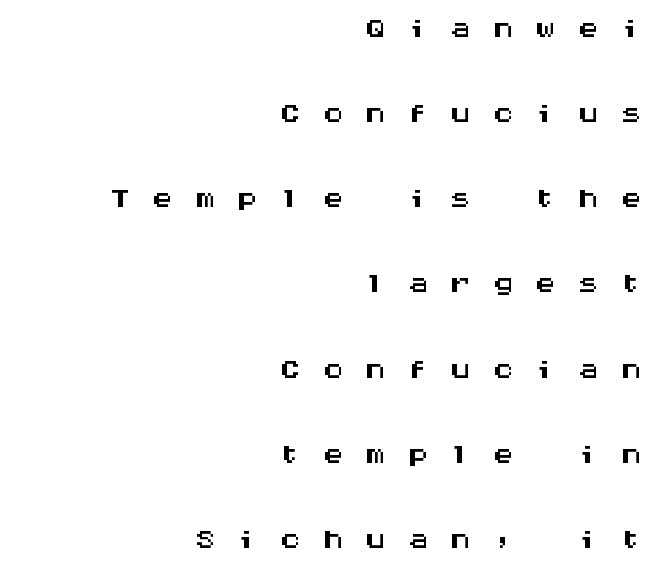
Q: Is the text italic (slanted)? A: No, it is upright.
Q: Is the typeface a serif or a sans-serif typeface? A: Sans-serif.
Q: Is the text underlined? A: No.
Q: How is the paragraph aligned? A: Right-aligned.
Q: Is the spacing between letters normal or unusually wide? A: Unusually wide.
Q: Is the spacing between lines tight, normal or loose? A: Loose.
Q: Width (condensed, normal, or wide)? A: Wide.
Q: Stroke contrast? A: Medium.
Q: x-height? A: Large.
Q: Monospaced? A: Yes.
